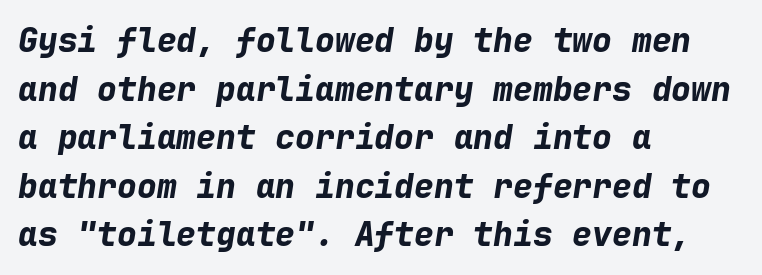
Q: Is the text bold? A: Yes.
Q: Is the text italic (slanted)? A: Yes, it leans right by about 9 degrees.
Q: Is the text underlined? A: No.
Q: How is the paragraph aligned? A: Left-aligned.
Q: Is the spacing between letters normal or unusually wide? A: Normal.
Q: Is the spacing between lines tight, normal or loose? A: Normal.
Q: Width (condensed, normal, or wide)? A: Normal.
Q: Stroke contrast? A: Low.
Q: x-height? A: Medium.
Q: Monospaced? A: Yes.
